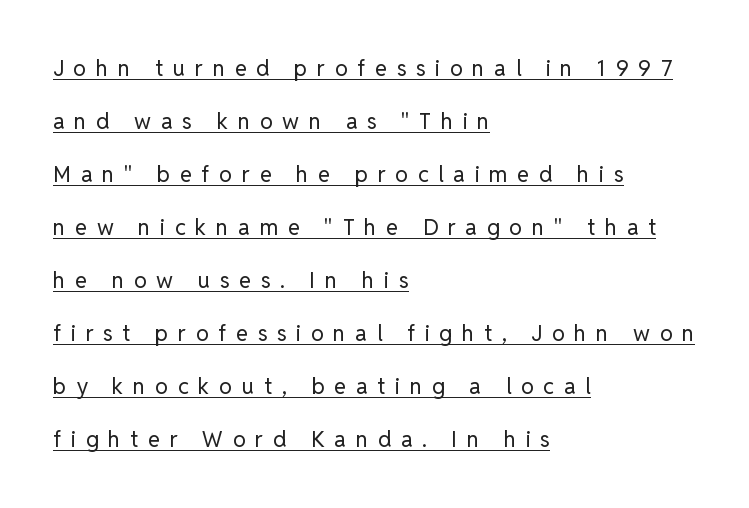
The image shows 22 px text type, upright; set left-aligned, loose line spacing (2.41x), unusually wide letter spacing (+0.44 em), underlined.
